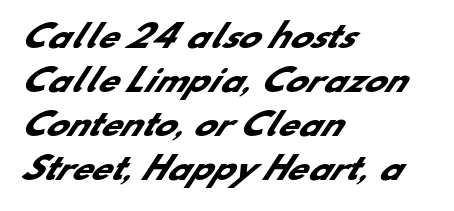
The image shows 32 px heavy sans-serif type; set left-aligned, normal line spacing (1.37x), normal letter spacing, not underlined; low stroke contrast and a small x-height.
